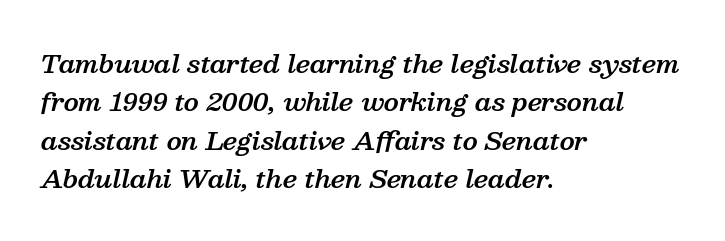
Q: Is the text bold? A: Semi-bold.
Q: Is the text italic (slanted)? A: Yes, it leans right by about 13 degrees.
Q: Is the text underlined? A: No.
Q: How is the paragraph aligned? A: Left-aligned.
Q: Is the spacing between letters normal or unusually wide? A: Normal.
Q: Is the spacing between lines tight, normal or loose? A: Normal.
